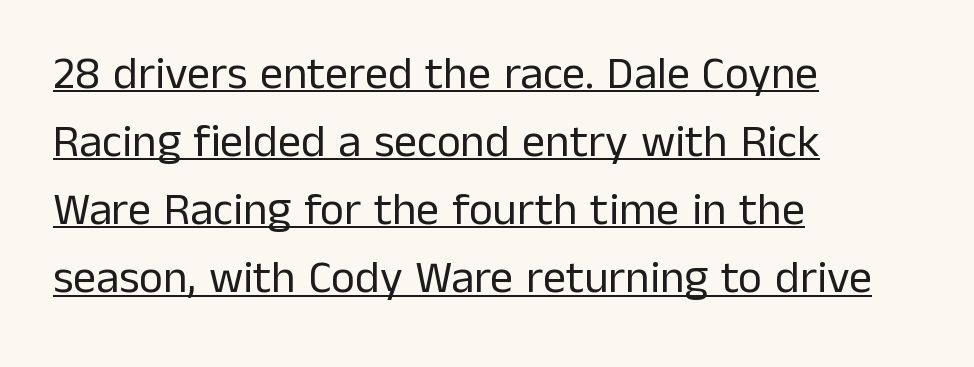
{"serif": "no", "italic": "no", "bold": "no", "weight": "regular", "width": "normal", "stroke_contrast": "low", "x_height": "medium", "monospaced": "no", "underline": "yes", "align": "left", "line_spacing": "normal", "line_spacing_ratio": 1.48, "letter_spacing": "normal", "letter_spacing_em": 0.0, "glyph_px": 46}
